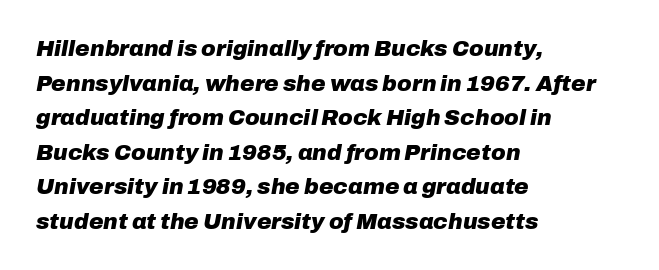
The image shows 22 px bold type, italic (leaning right); set left-aligned, normal line spacing (1.57x), normal letter spacing, not underlined.
